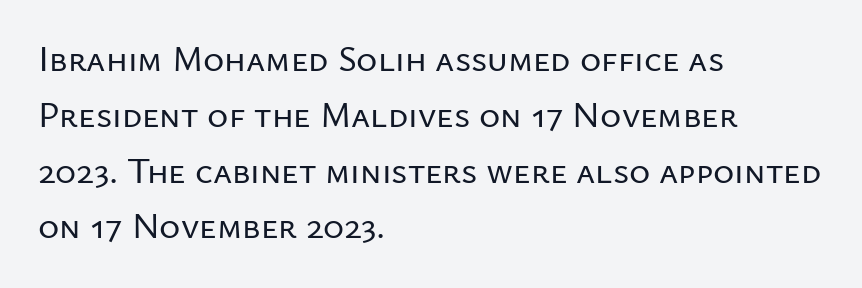
A typesetter would call this proportional, since set widths differ per character. Which margin do the lines hug? The left one — the right edge is uneven. Words appear dense and cohesive because spacing is normal. No feet cap the strokes, marking this as sans-serif type. This sample keeps an unexceptional amount of space between lines.
